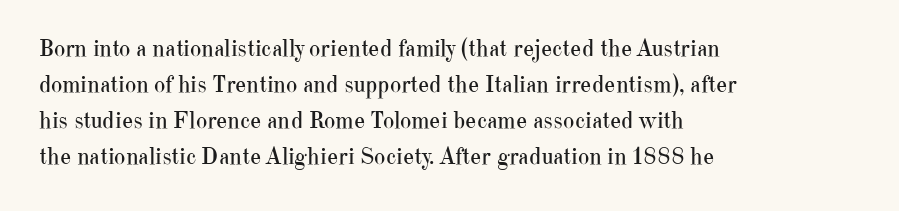
There is no visible air inserted between adjacent glyphs. The rendering anchors every line to the left-hand side. Counters stay open thanks to moderate or lighter strokes. Is there much room between lines? A standard amount, neither cramped nor airy. Type without underlining.
